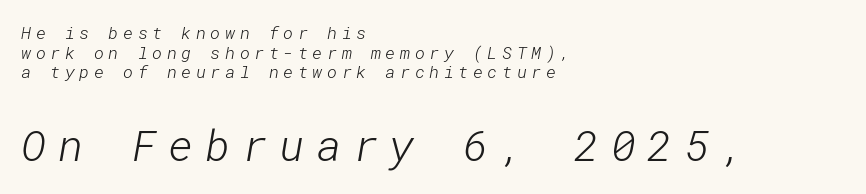
The image shows 43 px light sans-serif type; set left-aligned, line spacing 1.16x, unusually wide letter spacing (+0.27 em), not underlined; the second (bottom) block is 2.53x larger; low stroke contrast and a medium x-height.
